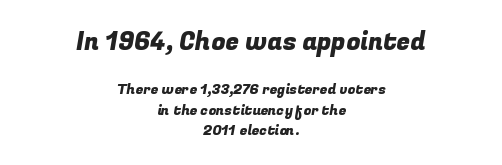
The upper block of text is set noticeably larger than the block beneath it. Type without underlining. Each line is balanced around a shared central axis. The letterforms sit shoulder to shoulder at normal distance. Evenly set lines give the paragraph a standard silhouette.
